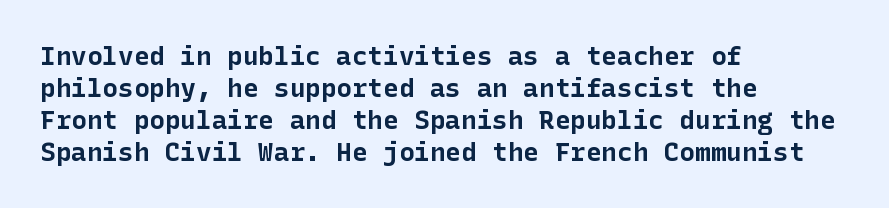
Q: Is the text bold? A: Yes.
Q: Is the text italic (slanted)? A: No, it is upright.
Q: Is the text underlined? A: No.
Q: How is the paragraph aligned? A: Left-aligned.
Q: Is the spacing between letters normal or unusually wide? A: Normal.
